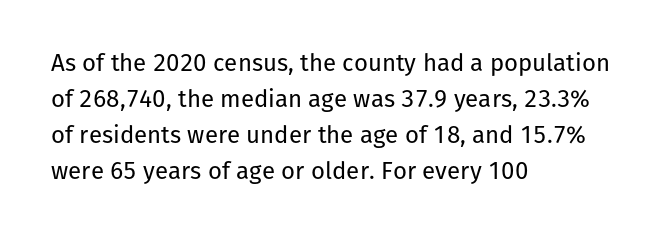
There is no visible air inserted between adjacent glyphs. The rendering anchors every line to the left-hand side. Counters stay open thanks to moderate or lighter strokes. Is there much room between lines? A standard amount, neither cramped nor airy. Type without underlining.
